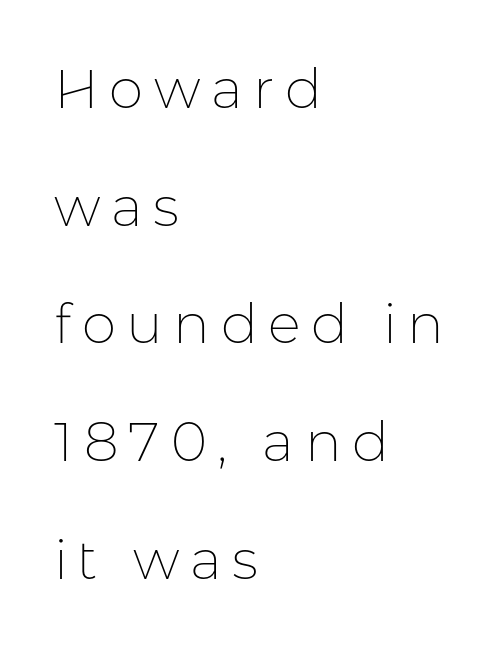
Is this a fixed-width face? No — the glyphs have proportional, varying widths. Typeset ragged right — the left edge is the straight one. Stroke thickness stays within the range of a standard reading face or lighter. Check the space under the baseline: it is left empty. A roman cut, with each character standing at attention. Check where the strokes stop: nothing finishes them off — pure sans.
